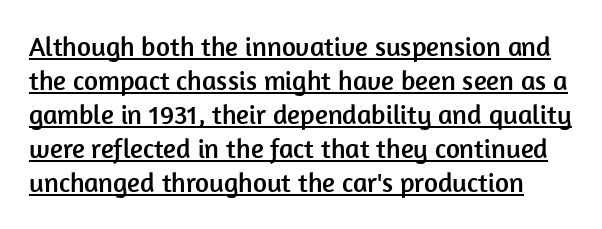
{"italic": "no", "underline": "yes", "line_spacing": "normal", "line_spacing_ratio": 1.26, "letter_spacing": "normal", "letter_spacing_em": 0.0, "glyph_px": 27}
